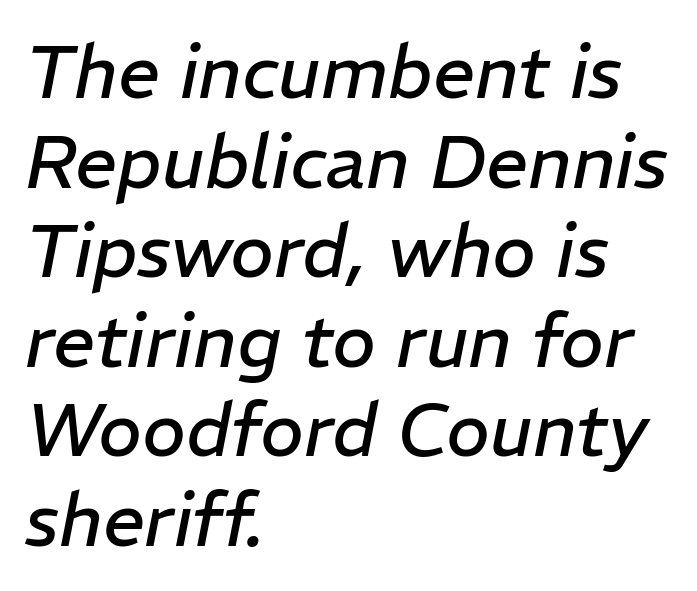
Q: Is the text bold? A: No.
Q: Is the text italic (slanted)? A: Yes, it leans right by about 11 degrees.
Q: Is the text underlined? A: No.
Q: How is the paragraph aligned? A: Left-aligned.
Q: Is the spacing between letters normal or unusually wide? A: Normal.
Q: Width (condensed, normal, or wide)? A: Normal.
Q: Stroke contrast? A: Low.
Q: x-height? A: Medium.
Q: Monospaced? A: No.
